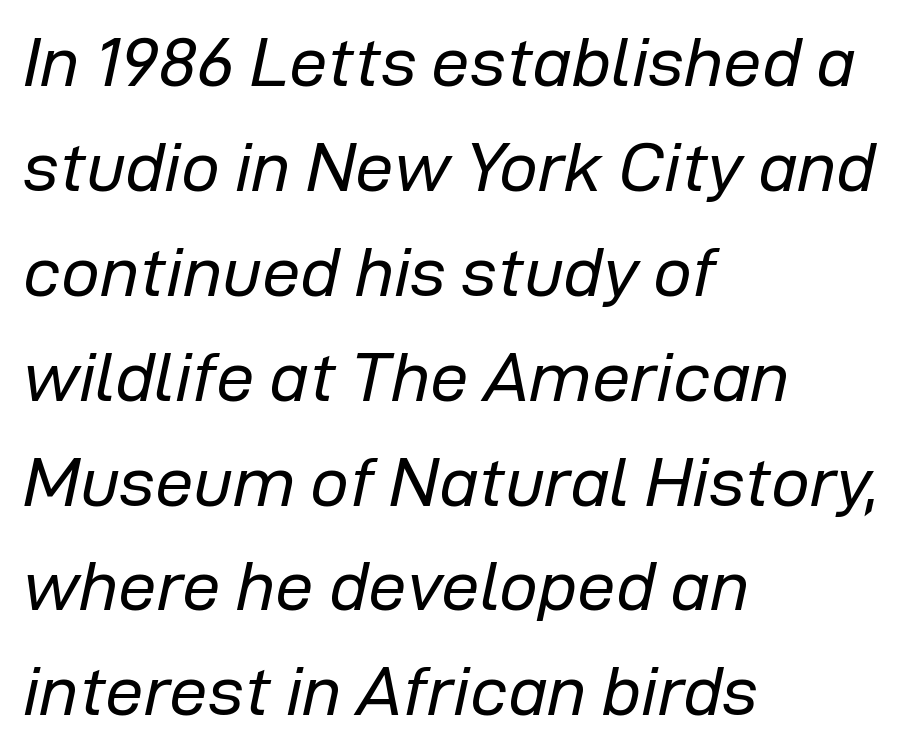
The image shows 69 px regular-weight type, italic (leaning right); set left-aligned, normal line spacing (1.52x), normal letter spacing, not underlined; low stroke contrast and a medium x-height.
